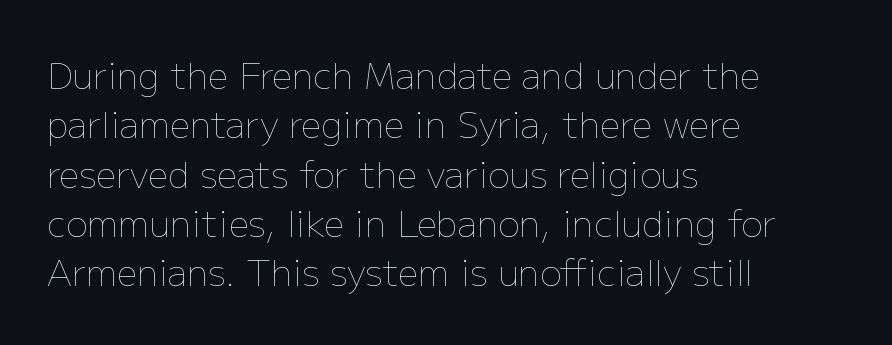
{"italic": "no", "bold": "no", "weight": "thin", "width": "normal", "stroke_contrast": "low", "x_height": "medium", "monospaced": "no", "underline": "no", "align": "left", "line_spacing": "normal", "line_spacing_ratio": 1.37, "letter_spacing": "normal", "letter_spacing_em": 0.0, "glyph_px": 36}
